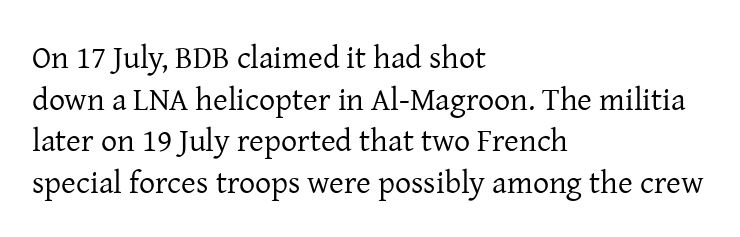
The image shows 32 px regular-weight serif type, upright; set left-aligned, normal line spacing (1.3x), normal letter spacing, not underlined; low stroke contrast and a medium x-height.
